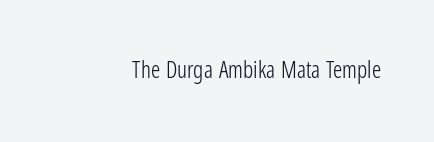
The image shows 23 px text type, upright; set normal letter spacing, not underlined.
